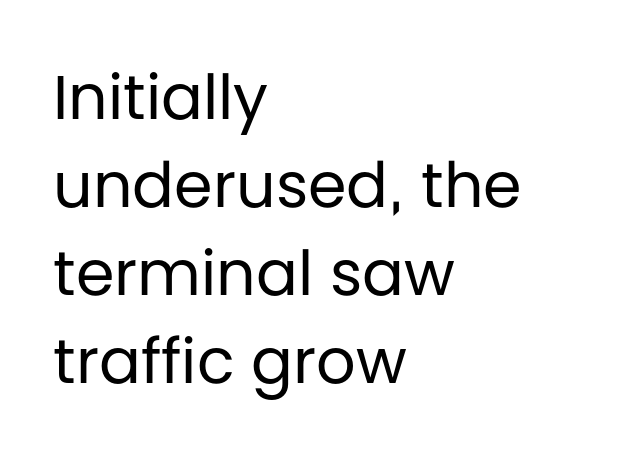
Q: Is the text bold? A: No.
Q: Is the text italic (slanted)? A: No, it is upright.
Q: Is the typeface a serif or a sans-serif typeface? A: Sans-serif.
Q: Is the text underlined? A: No.
Q: How is the paragraph aligned? A: Left-aligned.
Q: Is the spacing between letters normal or unusually wide? A: Normal.
Q: Is the spacing between lines tight, normal or loose? A: Normal.
Q: Width (condensed, normal, or wide)? A: Normal.
Q: Stroke contrast? A: Low.
Q: x-height? A: Large.
Q: Monospaced? A: No.
